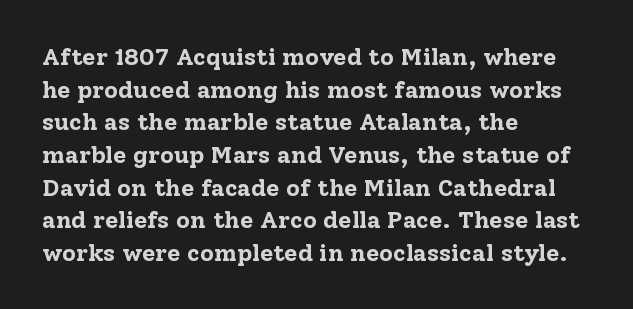
Q: Is the text bold? A: Yes.
Q: Is the text italic (slanted)? A: No, it is upright.
Q: Is the text underlined? A: No.
Q: How is the paragraph aligned? A: Left-aligned.
Q: Is the spacing between letters normal or unusually wide? A: Normal.
Q: Is the spacing between lines tight, normal or loose? A: Normal.
